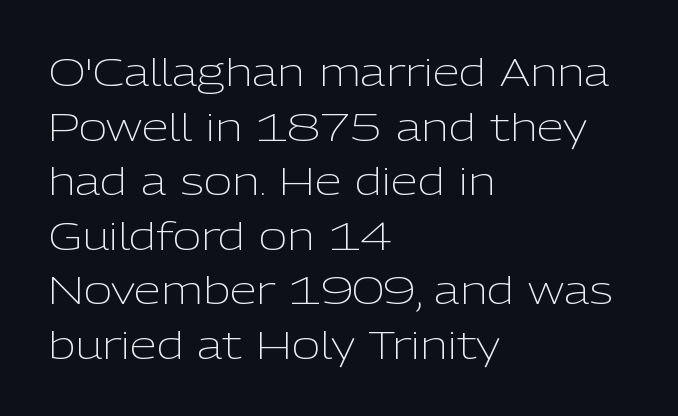
{"serif": "no", "italic": "no", "bold": "no", "weight": "light", "width": "normal", "stroke_contrast": "low", "x_height": "medium", "monospaced": "no", "underline": "no", "align": "left", "line_spacing": "normal", "line_spacing_ratio": 1.4, "letter_spacing": "normal", "letter_spacing_em": 0.0, "glyph_px": 39}
